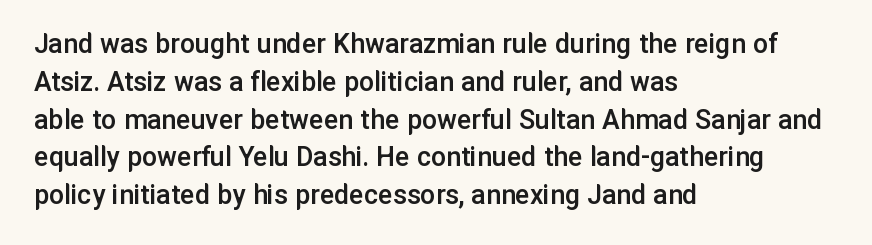
The image shows 30 px semibold sans-serif type, upright; set left-aligned, normal line spacing (1.26x), normal letter spacing, not underlined; low stroke contrast and a medium x-height.
